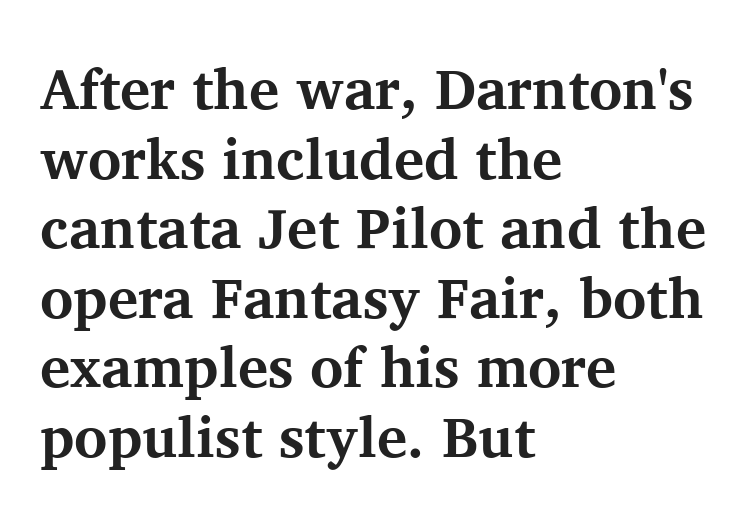
Q: Is the text bold? A: Yes.
Q: Is the text italic (slanted)? A: No, it is upright.
Q: Is the typeface a serif or a sans-serif typeface? A: Serif.
Q: Is the text underlined? A: No.
Q: How is the paragraph aligned? A: Left-aligned.
Q: Is the spacing between letters normal or unusually wide? A: Normal.
Q: Width (condensed, normal, or wide)? A: Normal.
Q: Stroke contrast? A: Medium.
Q: x-height? A: Medium.
Q: Monospaced? A: No.
